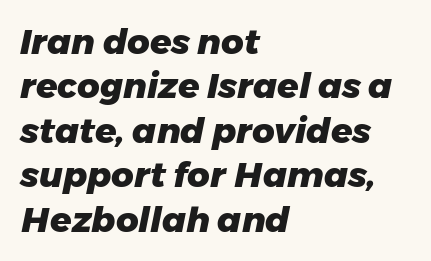
The image shows 35 px heavy type, italic (leaning right); set left-aligned, normal line spacing (1.27x), normal letter spacing, not underlined; low stroke contrast and a medium x-height.
